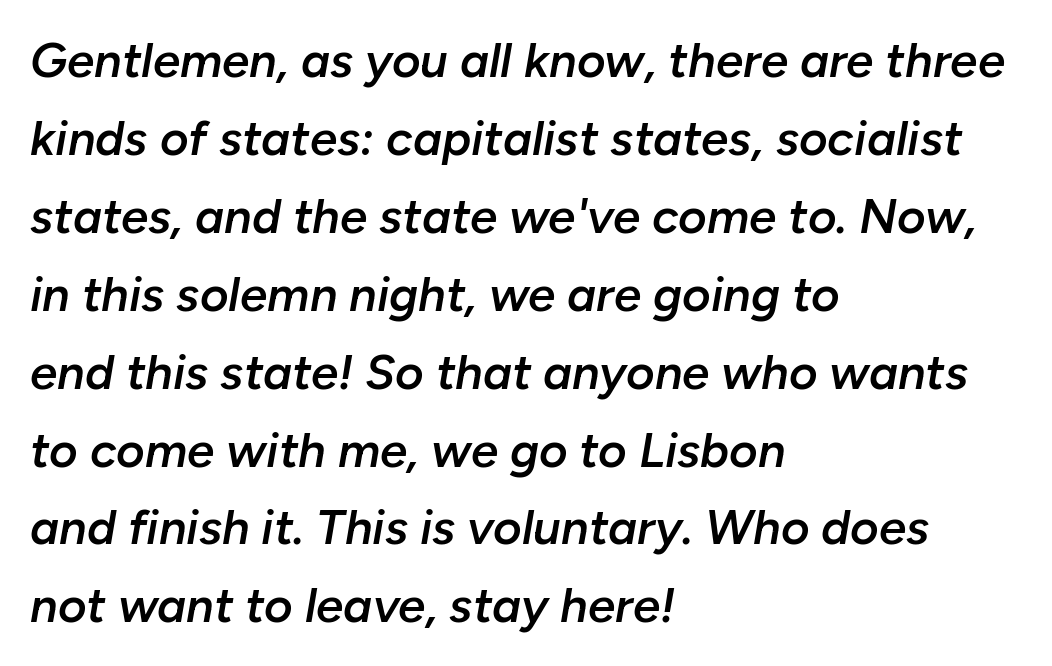
Q: Is the text bold? A: Semi-bold.
Q: Is the text italic (slanted)? A: Yes, it leans right by about 10 degrees.
Q: Is the text underlined? A: No.
Q: How is the paragraph aligned? A: Left-aligned.
Q: Is the spacing between letters normal or unusually wide? A: Normal.
Q: Is the spacing between lines tight, normal or loose? A: Normal.
Q: Width (condensed, normal, or wide)? A: Normal.
Q: Stroke contrast? A: Low.
Q: x-height? A: Medium.
Q: Monospaced? A: No.
